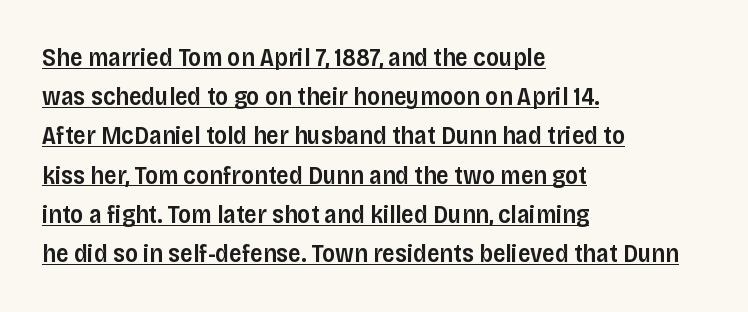
{"italic": "no", "bold": "semi", "underline": "yes", "align": "left", "line_spacing": "normal", "line_spacing_ratio": 1.57, "letter_spacing": "normal", "letter_spacing_em": 0.0, "glyph_px": 25}
